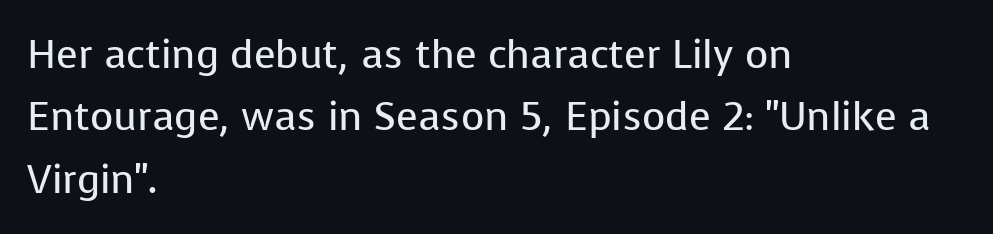
The image shows 40 px regular-weight sans-serif type, upright; set left-aligned, normal line spacing (1.56x), normal letter spacing, not underlined; low stroke contrast and a medium x-height.
